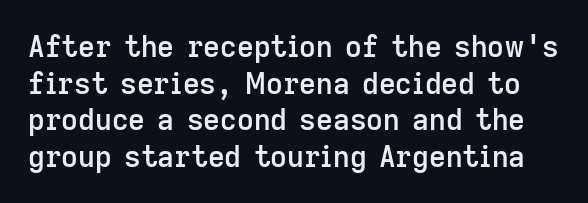
The image shows 29 px semibold sans-serif type, upright; set normal line spacing (1.26x), normal letter spacing, not underlined; low stroke contrast and a medium x-height.
